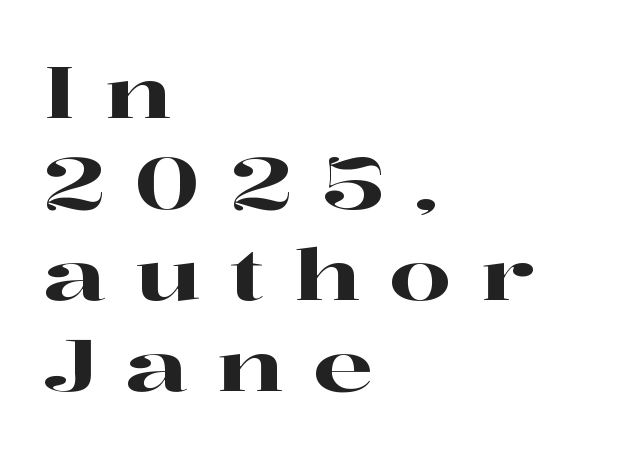
Note: serifs present on the glyphs. The space directly below the letters is spotless. Spacing verdict: proportional, widths tailored to each character. Is the block centered? No — it sits flush against the left margin. A roman cut, with each character standing at attention. These lines sit exactly where default settings would place them.
